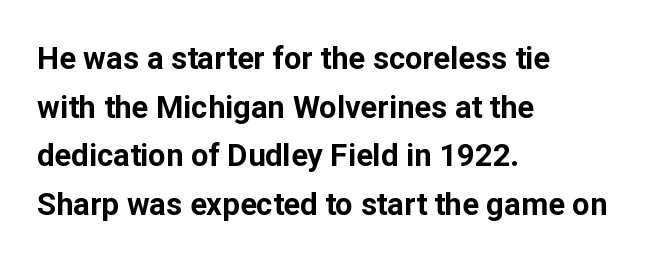
{"serif": "no", "italic": "no", "bold": "yes", "weight": "bold", "width": "normal", "stroke_contrast": "low", "x_height": "medium", "monospaced": "no", "underline": "no", "align": "left", "line_spacing": "normal", "line_spacing_ratio": 1.57, "letter_spacing": "normal", "letter_spacing_em": 0.0, "glyph_px": 31}
